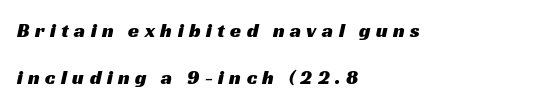
Q: Is the text underlined? A: No.
Q: How is the paragraph aligned? A: Left-aligned.
Q: Is the spacing between letters normal or unusually wide? A: Unusually wide.
Q: Is the spacing between lines tight, normal or loose? A: Loose.
